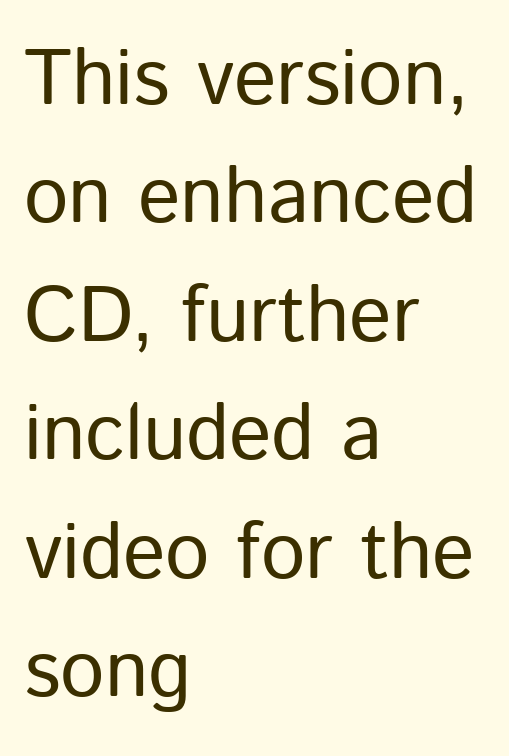
Q: Is the text bold? A: No.
Q: Is the text italic (slanted)? A: No, it is upright.
Q: Is the typeface a serif or a sans-serif typeface? A: Sans-serif.
Q: Is the text underlined? A: No.
Q: How is the paragraph aligned? A: Left-aligned.
Q: Is the spacing between letters normal or unusually wide? A: Normal.
Q: Is the spacing between lines tight, normal or loose? A: Normal.
Q: Width (condensed, normal, or wide)? A: Normal.
Q: Stroke contrast? A: Low.
Q: x-height? A: Medium.
Q: Monospaced? A: No.
